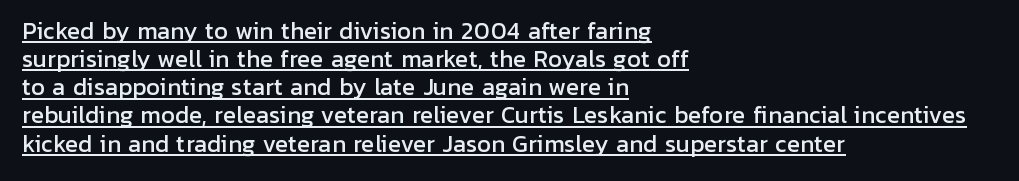
{"italic": "no", "underline": "yes", "align": "left", "line_spacing": "normal", "line_spacing_ratio": 1.28, "letter_spacing": "normal", "letter_spacing_em": 0.0, "glyph_px": 22}
